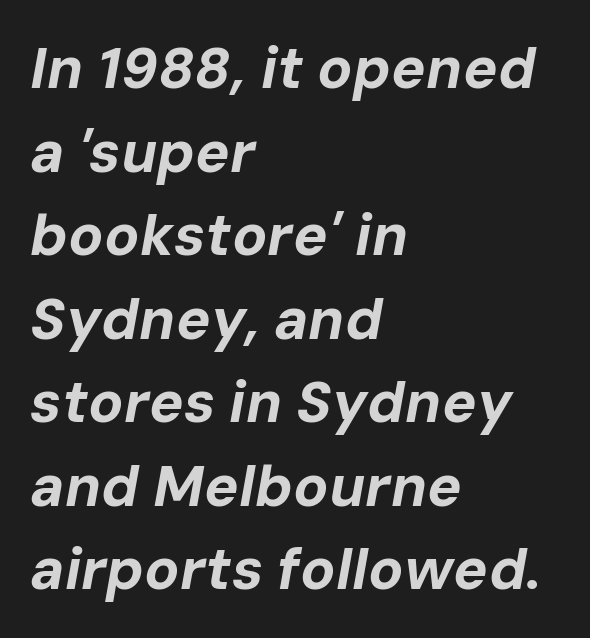
Q: Is the text bold? A: Yes.
Q: Is the text italic (slanted)? A: Yes, it leans right by about 10 degrees.
Q: Is the text underlined? A: No.
Q: How is the paragraph aligned? A: Left-aligned.
Q: Is the spacing between letters normal or unusually wide? A: Normal.
Q: Is the spacing between lines tight, normal or loose? A: Normal.
Q: Width (condensed, normal, or wide)? A: Normal.
Q: Stroke contrast? A: Low.
Q: x-height? A: Medium.
Q: Monospaced? A: No.
